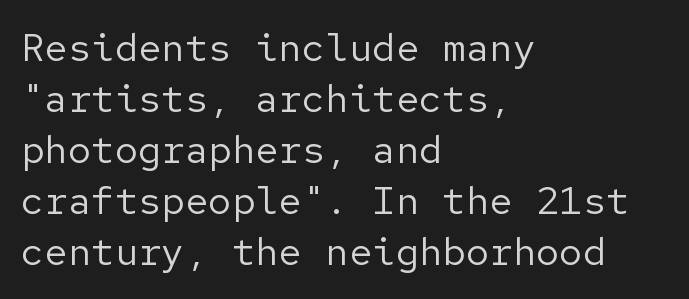
Short and long lines alike share a common starting point at left. In terms of letterform style, serifs are entirely absent. The weight tops out at a normal text grade. The leading is moderate, giving the passage an even texture. Nothing unusual about the tracking: characters are spaced as the font intends. The foot of each line stays bare and open.
